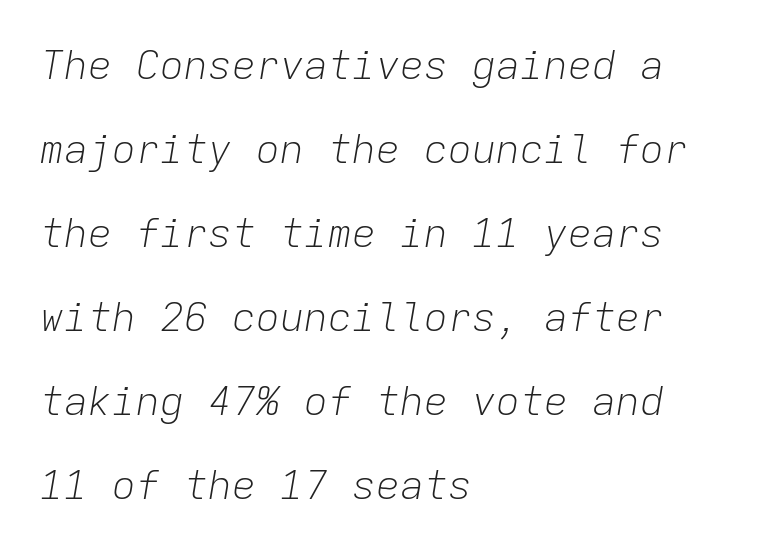
The image shows 40 px light type, italic (leaning right), monospaced; set left-aligned, loose line spacing (2.1x), normal letter spacing, not underlined; low stroke contrast and a medium x-height.
